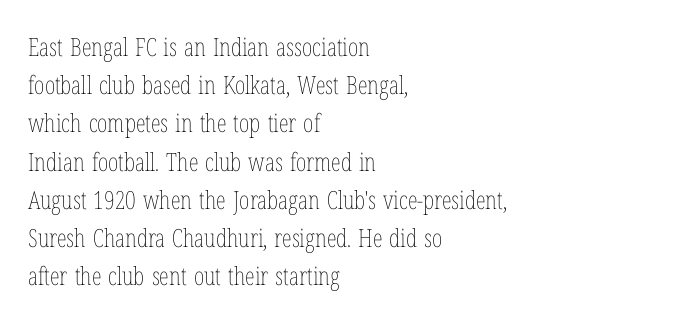
Q: Is the text bold? A: No.
Q: Is the text italic (slanted)? A: No, it is upright.
Q: Is the text underlined? A: No.
Q: How is the paragraph aligned? A: Left-aligned.
Q: Is the spacing between letters normal or unusually wide? A: Normal.
Q: Is the spacing between lines tight, normal or loose? A: Normal.
